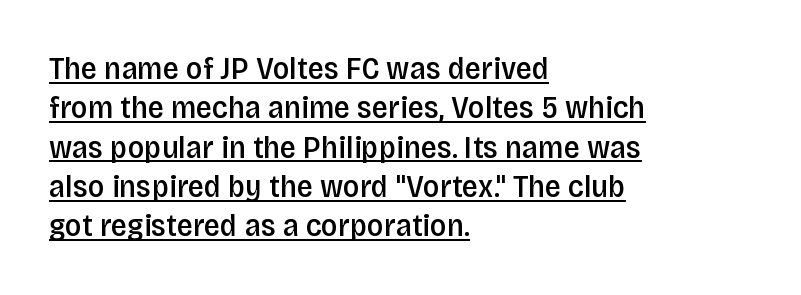
The image shows 32 px semibold, condensed sans-serif type, upright; set left-aligned, line spacing 1.23x, normal letter spacing, underlined; low stroke contrast and a large x-height.
